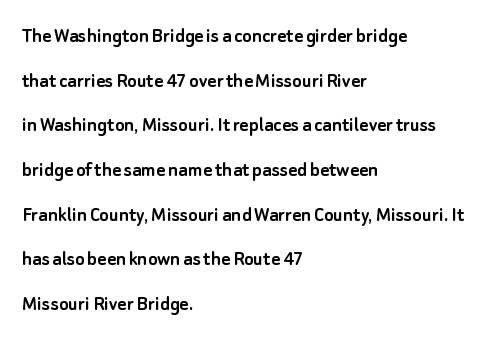
Ascenders rise straight up at ninety degrees. What's the leading like? Stretched, with rows far apart. These lines stack with their left ends in a neat column. Clear beneath every line of the passage.
